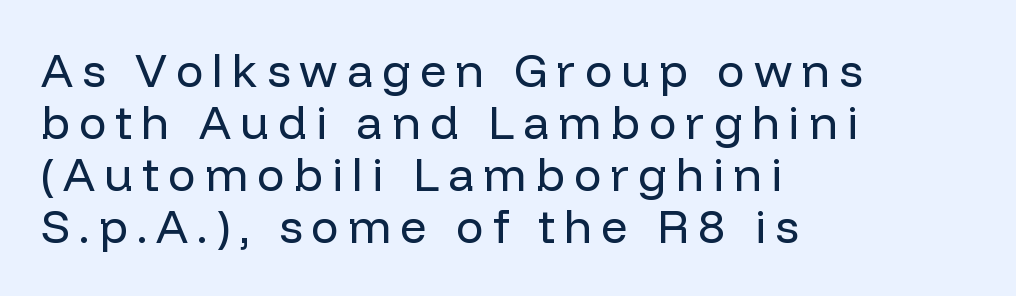
These glyphs show unthickened strokes, regular width or finer. Caption: expanded tracking, letters set apart. These lines are set flush left with a ragged right edge. Stroke terminals: plain, sans-serif.
